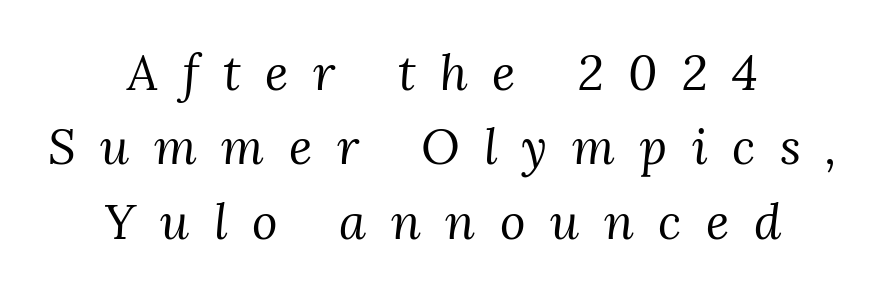
There is plenty of visible air inserted between adjacent glyphs. A light-to-regular cut is what we see here. Beneath every word, the page is bare. Character widths vary here, with narrow letters taking less room than wide ones.
